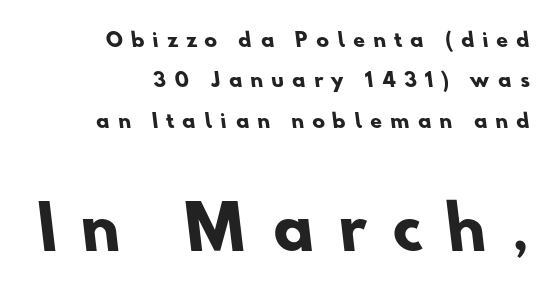
Q: Is the text bold? A: Yes.
Q: Is the typeface a serif or a sans-serif typeface? A: Sans-serif.
Q: Is the text underlined? A: No.
Q: How is the paragraph aligned? A: Right-aligned.
Q: Is the spacing between letters normal or unusually wide? A: Unusually wide.
Q: Is the spacing between lines tight, normal or loose? A: Loose.
Q: Which block of text is set in a larger size, the first (top) or the second (bottom)? A: The second (bottom) one.
Q: Width (condensed, normal, or wide)? A: Normal.
Q: Stroke contrast? A: Low.
Q: x-height? A: Small.
Q: Monospaced? A: No.
